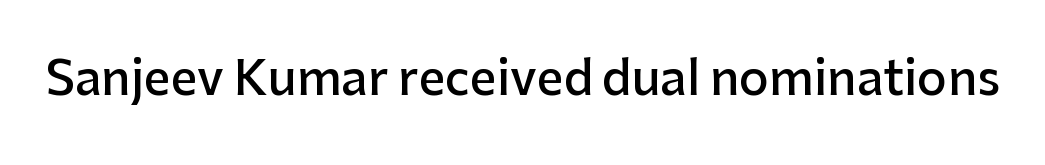
The image shows 47 px semibold sans-serif type, upright; set normal letter spacing, not underlined; low stroke contrast and a medium x-height.
